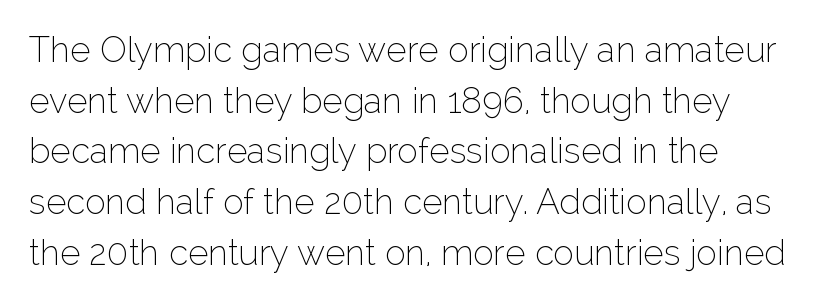
{"serif": "no", "italic": "no", "bold": "no", "weight": "thin", "width": "normal", "stroke_contrast": "low", "x_height": "medium", "monospaced": "no", "underline": "no", "align": "left", "line_spacing": "normal", "line_spacing_ratio": 1.45, "letter_spacing": "normal", "letter_spacing_em": 0.0, "glyph_px": 35}
